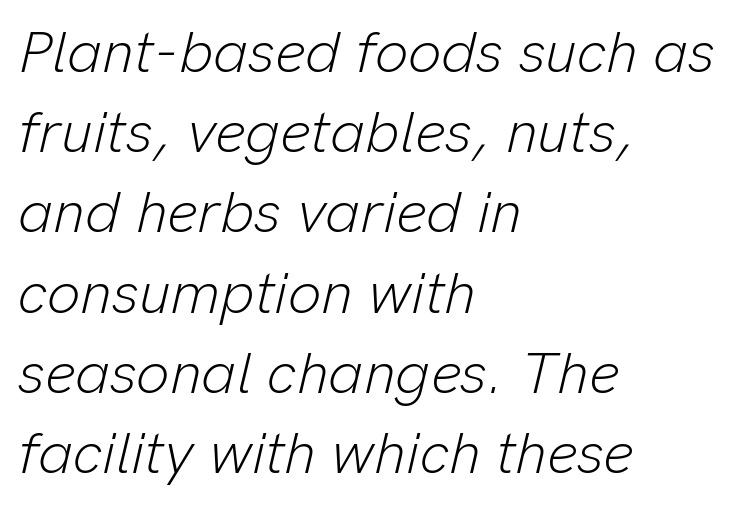
Varying glyph widths throughout — classic text-font behaviour. Each line starts at the same left margin while the right side varies. This rendering leaves character spacing at its baseline value. Notice how the stems are inclined rather than vertical — that's the hallmark of italics. The letters look calm and open, with moderate or lighter stems. Normally led — the rows are evenly, conventionally spaced.
